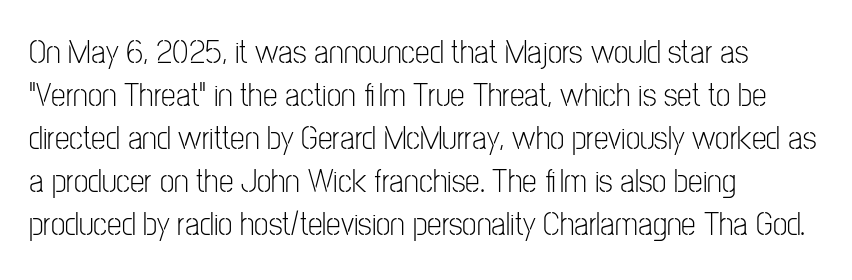
Proportional: the letters do not fall into vertical columns. Designer's note — italics off, roman on. This sample is left-justified, so line endings fall wherever the words run out. Beneath every word, the page is bare.
